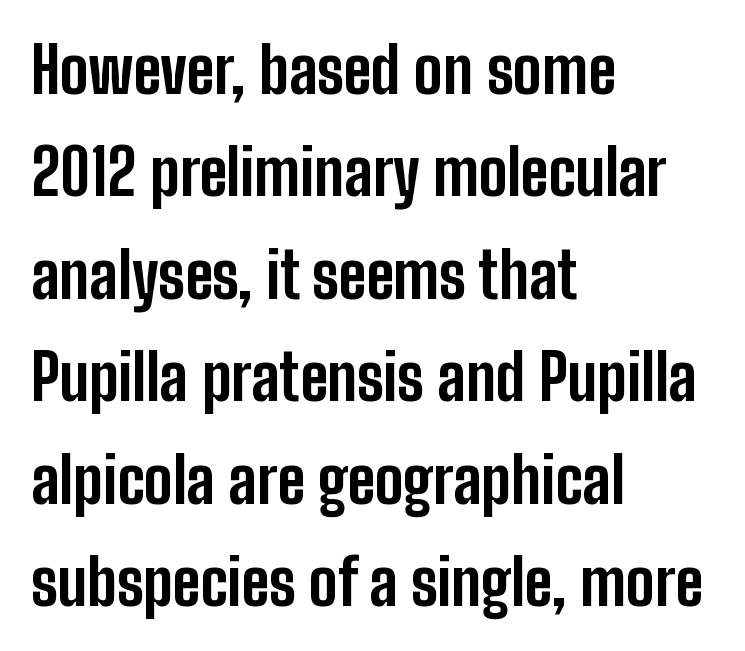
Q: Is the text bold? A: Yes.
Q: Is the text italic (slanted)? A: No, it is upright.
Q: Is the typeface a serif or a sans-serif typeface? A: Sans-serif.
Q: Is the text underlined? A: No.
Q: How is the paragraph aligned? A: Left-aligned.
Q: Is the spacing between letters normal or unusually wide? A: Normal.
Q: Is the spacing between lines tight, normal or loose? A: Normal.
Q: Width (condensed, normal, or wide)? A: Condensed.
Q: Stroke contrast? A: Low.
Q: x-height? A: Medium.
Q: Monospaced? A: No.
